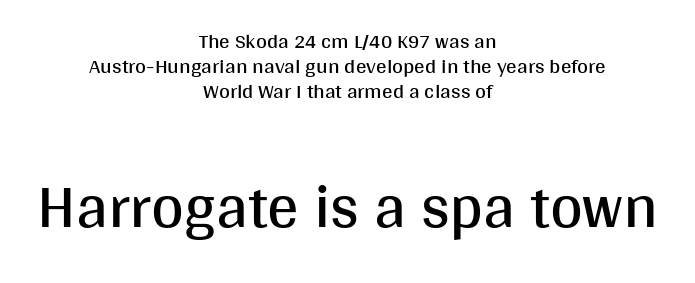
Q: Is the text bold? A: No.
Q: Is the text italic (slanted)? A: No, it is upright.
Q: Is the typeface a serif or a sans-serif typeface? A: Sans-serif.
Q: Is the text underlined? A: No.
Q: How is the paragraph aligned? A: Centered.
Q: Is the spacing between letters normal or unusually wide? A: Normal.
Q: Which block of text is set in a larger size, the first (top) or the second (bottom)? A: The second (bottom) one.
Q: Width (condensed, normal, or wide)? A: Normal.
Q: Stroke contrast? A: Medium.
Q: x-height? A: Large.
Q: Monospaced? A: No.
